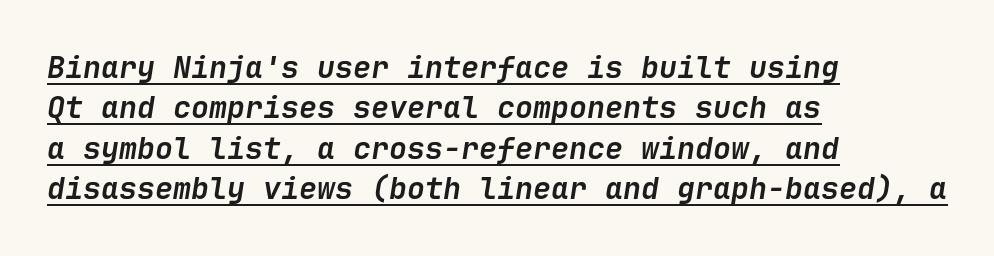
The lines sit at an ordinary, default distance from one another. The letters are slanted; this is an italic face. Words appear dense and cohesive because spacing is normal. Compared with an ordinary text face, these strokes are far heavier — a full bold. Does a line run under the words? Yes, clearly. Alignment: flush left.
